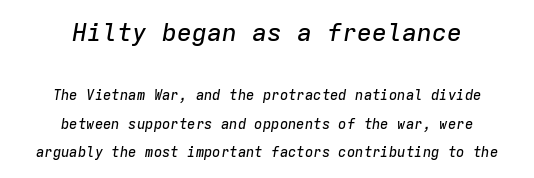
Letters rest on an invisible, unmarked baseline. Look at the glyph heights: the upper group is clearly the bigger setting. The letters are slanted; this is an italic face. The vertical gap from one line to the next is large.
